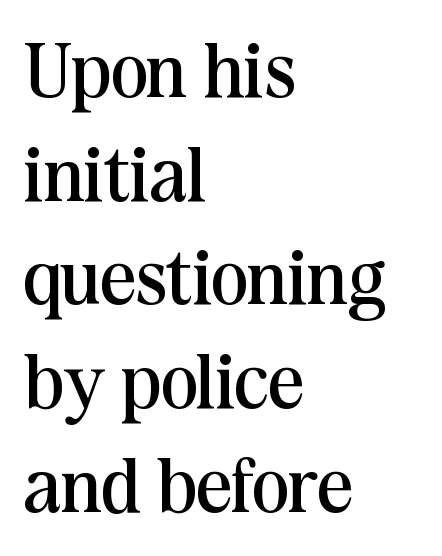
Q: Is the text bold? A: No.
Q: Is the text italic (slanted)? A: No, it is upright.
Q: Is the typeface a serif or a sans-serif typeface? A: Serif.
Q: Is the text underlined? A: No.
Q: How is the paragraph aligned? A: Left-aligned.
Q: Is the spacing between letters normal or unusually wide? A: Normal.
Q: Is the spacing between lines tight, normal or loose? A: Normal.
Q: Width (condensed, normal, or wide)? A: Normal.
Q: Stroke contrast? A: Medium.
Q: x-height? A: Medium.
Q: Monospaced? A: No.
